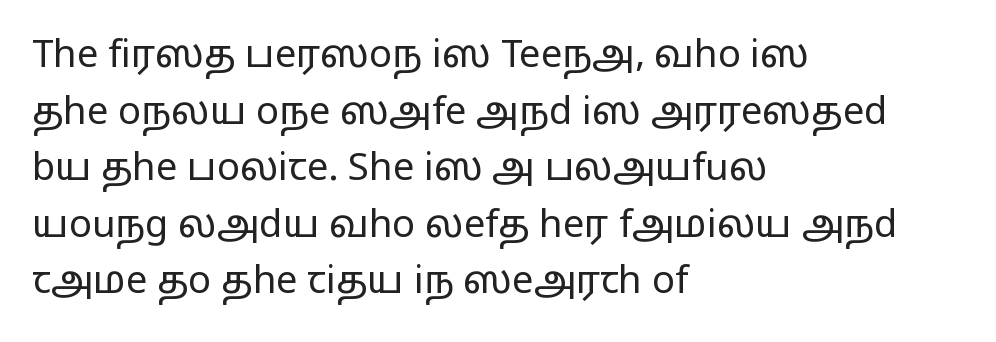
The image shows 38 px regular-weight, wide sans-serif type, upright; set left-aligned, normal line spacing (1.49x), normal letter spacing, not underlined; low stroke contrast and a medium x-height.
